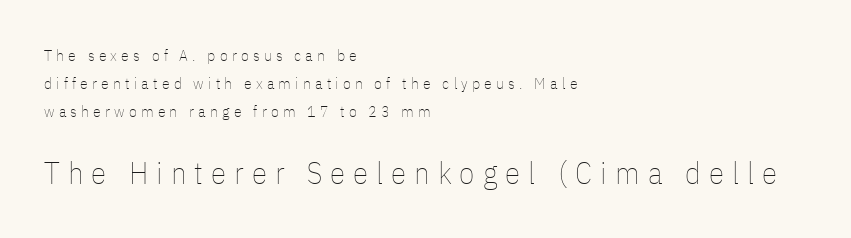
Line starts are locked; line ends wander. Each letter keeps its own natural width here, so spacing adapts to shape. The letterforms stand isolated, each surrounded by extra space. The space directly below the letters is spotless.
